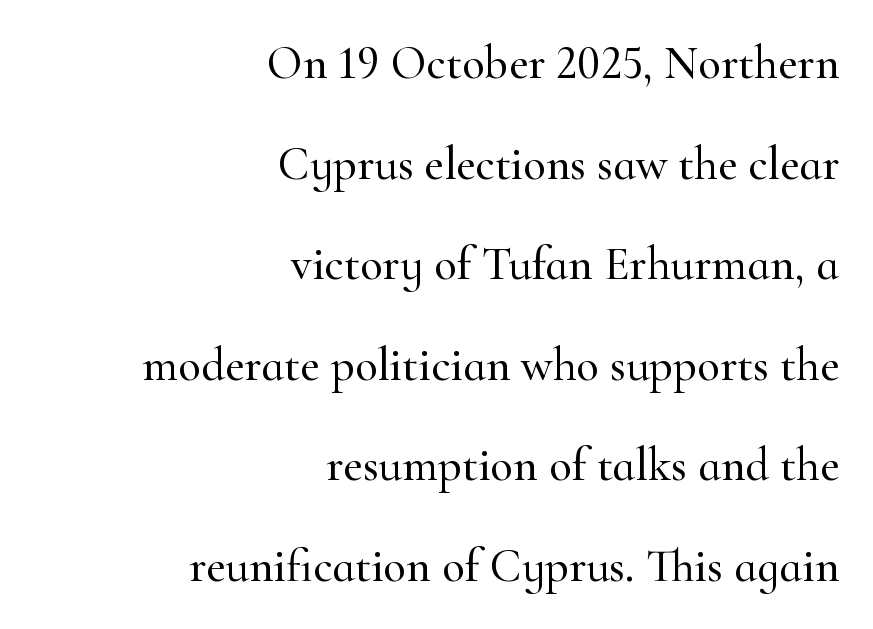
{"serif": "yes", "italic": "no", "width": "normal", "stroke_contrast": "high", "x_height": "small", "monospaced": "no", "underline": "no", "align": "right", "line_spacing": "loose", "line_spacing_ratio": 2.14, "letter_spacing": "normal", "letter_spacing_em": 0.0, "glyph_px": 47}
